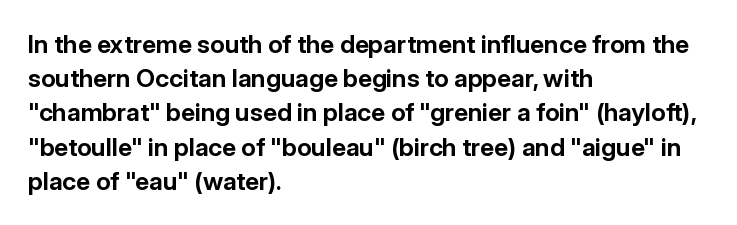
The lines in this sample share a left origin and differ only in where they stop. Summary of vertical rhythm: regular, with standard interline spacing. Italic: no, the glyphs are upright roman. The letterforms sit shoulder to shoulder at normal distance. Set as a true bold cut, around the 700 mark. The baseline area is clear.
